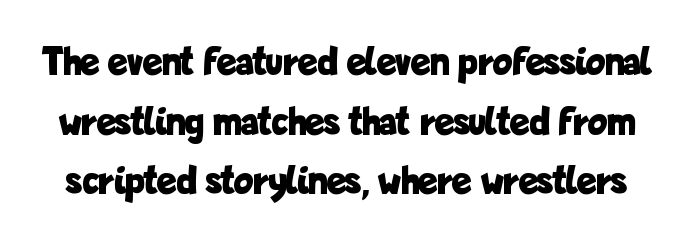
Standard letterfit; no display-style spreading of the glyphs. No italicization has been applied; the sample stays upright. The area under the type is left untouched. Normally led — the rows are evenly, conventionally spaced. The face used here is proportionally spaced, like ordinary book or web type. The glyphs have the mass of a bold cut.
